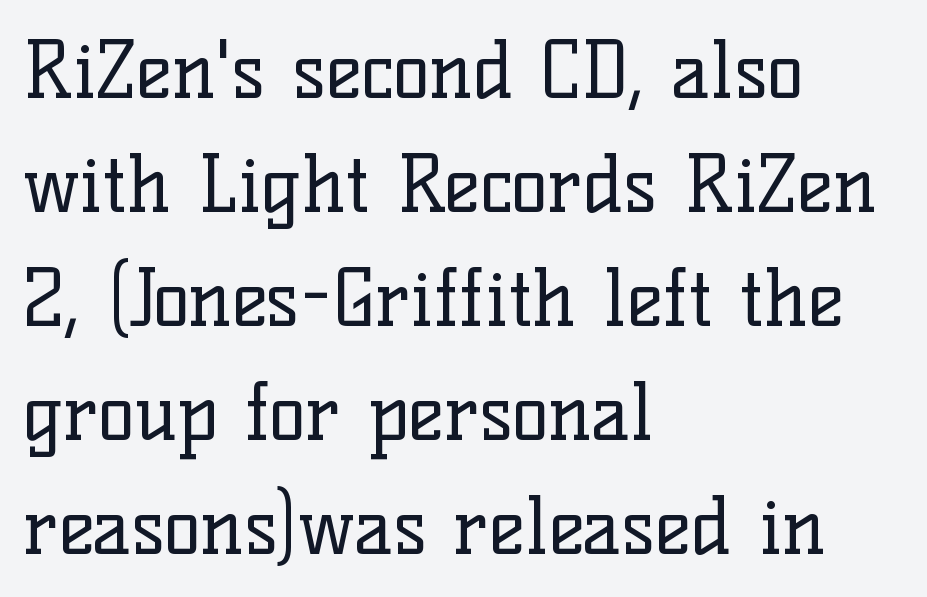
Q: Is the text bold? A: No.
Q: Is the text italic (slanted)? A: No, it is upright.
Q: Is the typeface a serif or a sans-serif typeface? A: Serif.
Q: Is the text underlined? A: No.
Q: How is the paragraph aligned? A: Left-aligned.
Q: Is the spacing between letters normal or unusually wide? A: Normal.
Q: Is the spacing between lines tight, normal or loose? A: Normal.
Q: Width (condensed, normal, or wide)? A: Normal.
Q: Stroke contrast? A: Low.
Q: x-height? A: Medium.
Q: Monospaced? A: No.
